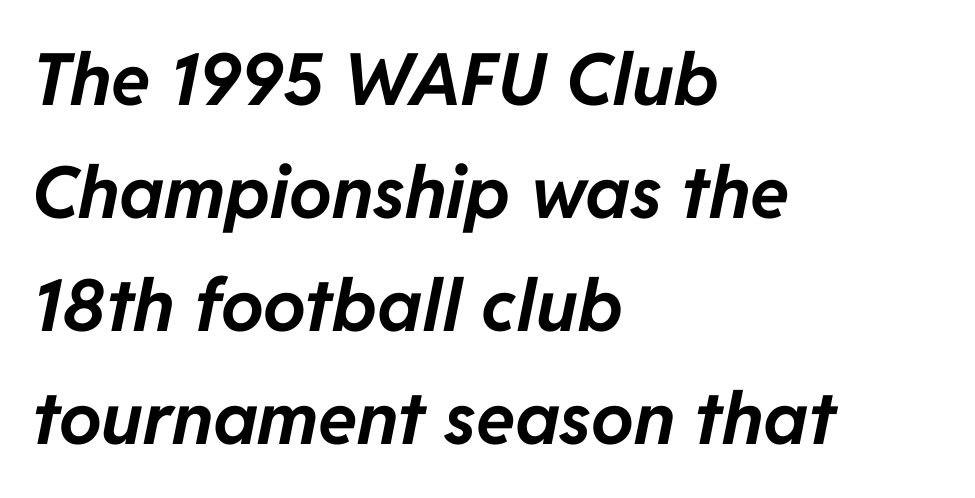
Q: Is the text bold? A: Yes.
Q: Is the text italic (slanted)? A: Yes, it leans right by about 11 degrees.
Q: Is the text underlined? A: No.
Q: How is the paragraph aligned? A: Left-aligned.
Q: Is the spacing between letters normal or unusually wide? A: Normal.
Q: Is the spacing between lines tight, normal or loose? A: Normal.
Q: Width (condensed, normal, or wide)? A: Normal.
Q: Stroke contrast? A: Low.
Q: x-height? A: Medium.
Q: Monospaced? A: No.
